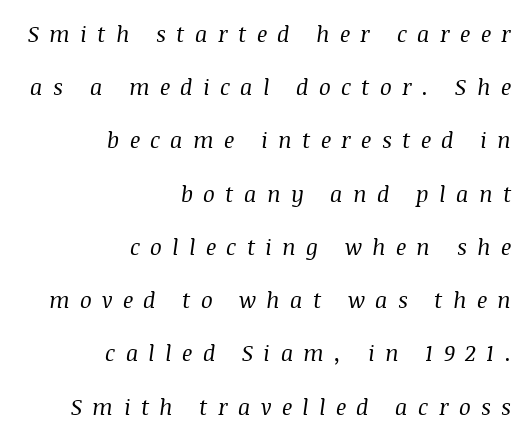
{"italic": "yes", "lean": "right", "slant_degrees": 8, "bold": "no", "underline": "no", "align": "right", "line_spacing": "loose", "line_spacing_ratio": 2.42, "letter_spacing": "wide", "letter_spacing_em": 0.47, "glyph_px": 22}
